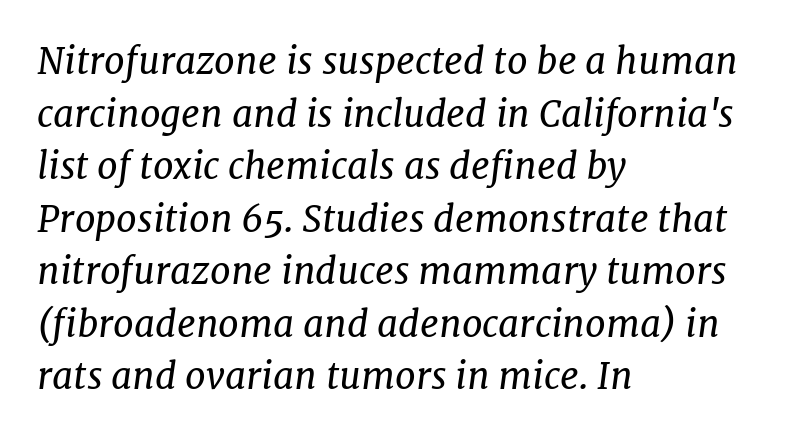
Each row of text sits above clean, open space. The line texture is even and compact thanks to regular tracking. The font is comparable to plain body text, perhaps lighter. Which margin do the lines hug? The left one — the right edge is uneven. This sample uses an oblique cut, with every glyph tilted off the vertical.
